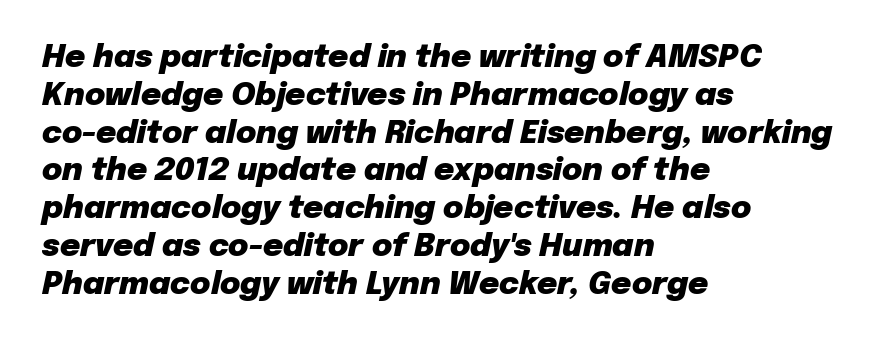
{"italic": "yes", "lean": "right", "slant_degrees": 12, "bold": "yes", "weight": "heavy", "width": "normal", "stroke_contrast": "low", "x_height": "medium", "monospaced": "no", "underline": "no", "align": "left", "line_spacing_ratio": 1.22, "letter_spacing": "normal", "letter_spacing_em": 0.0, "glyph_px": 31}
